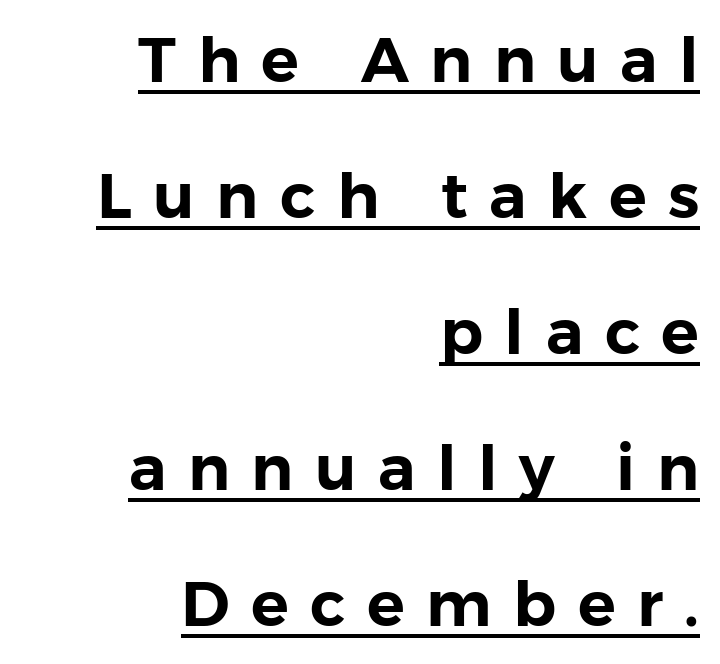
{"serif": "no", "italic": "no", "width": "normal", "stroke_contrast": "low", "x_height": "medium", "monospaced": "no", "underline": "yes", "align": "right", "line_spacing": "loose", "line_spacing_ratio": 2.16, "letter_spacing": "wide", "letter_spacing_em": 0.34, "glyph_px": 63}
